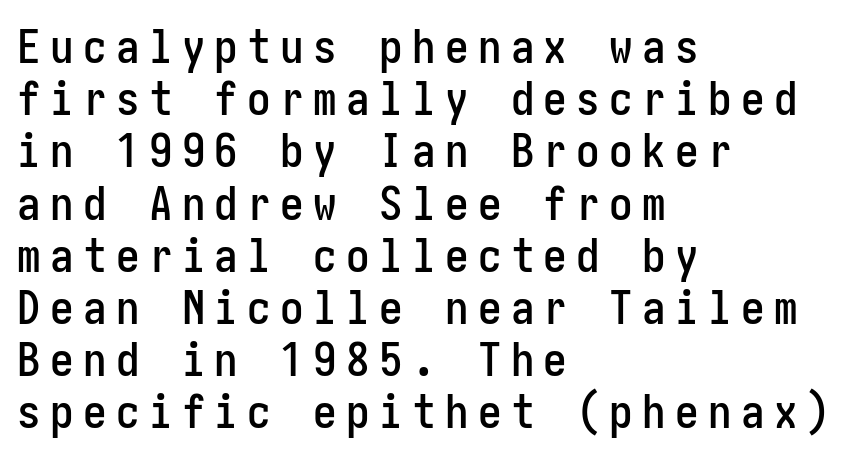
{"serif": "no", "italic": "no", "width": "condensed", "stroke_contrast": "low", "x_height": "medium", "underline": "no", "align": "left", "line_spacing": "tight", "line_spacing_ratio": 1.11, "letter_spacing": "wide", "letter_spacing_em": 0.2, "glyph_px": 47}
